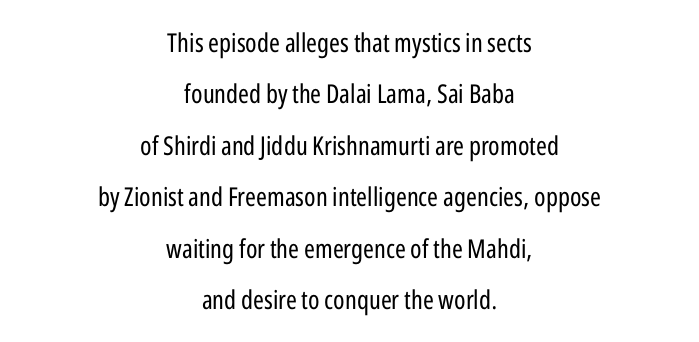
{"italic": "no", "bold": "no", "underline": "no", "align": "center", "line_spacing": "loose", "line_spacing_ratio": 1.98, "letter_spacing": "normal", "letter_spacing_em": 0.0, "glyph_px": 26}
